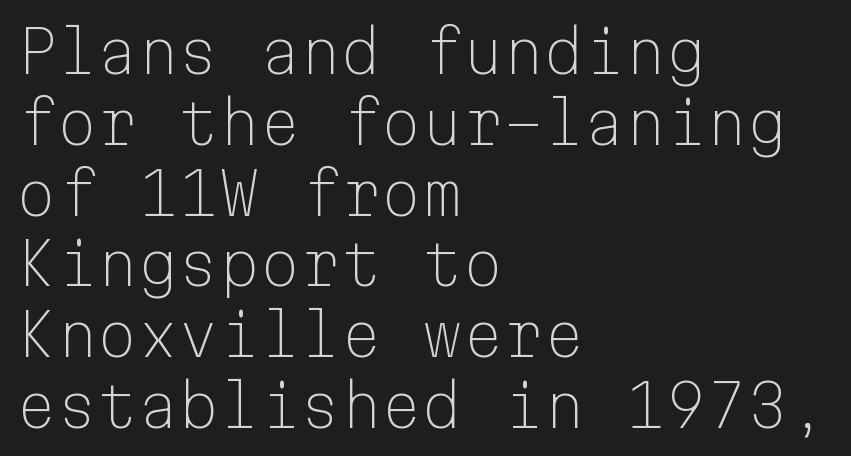
Note the uniform advance width — an 'i' takes as much space as an 'm'. Is this a heavy cut? Hardly; it is regular or lighter. Does the type have serifs? No, each stem ends abruptly. The gap between lines stays unmarked.
